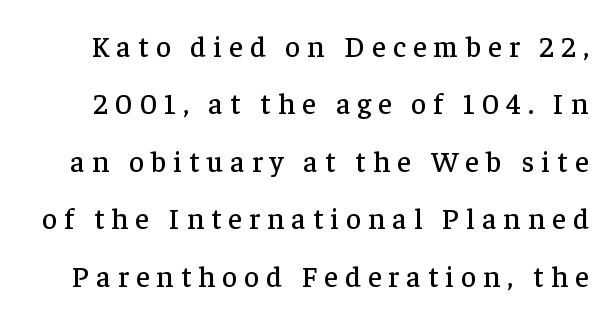
The image shows 29 px serif type, upright; set loose line spacing (1.98x), unusually wide letter spacing (+0.25 em), not underlined; low stroke contrast and a medium x-height.
